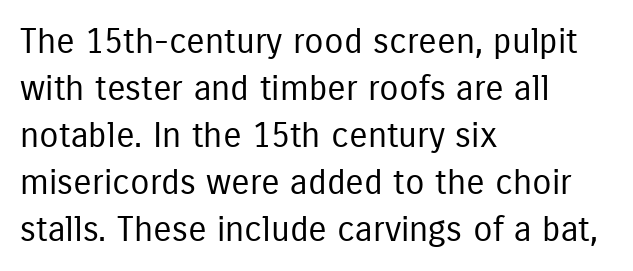
The image shows 35 px regular-weight, condensed sans-serif type, upright; set left-aligned, normal line spacing (1.34x), normal letter spacing, not underlined; low stroke contrast and a medium x-height.
